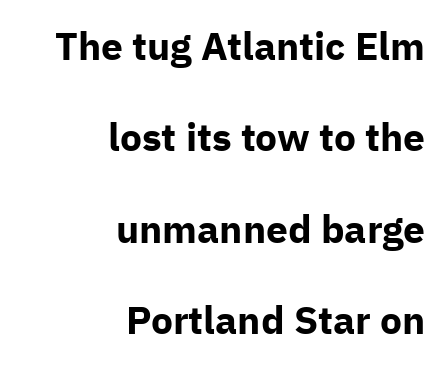
Q: Is the text bold? A: Yes.
Q: Is the text italic (slanted)? A: No, it is upright.
Q: Is the typeface a serif or a sans-serif typeface? A: Sans-serif.
Q: Is the text underlined? A: No.
Q: How is the paragraph aligned? A: Right-aligned.
Q: Is the spacing between letters normal or unusually wide? A: Normal.
Q: Is the spacing between lines tight, normal or loose? A: Loose.
Q: Width (condensed, normal, or wide)? A: Normal.
Q: Stroke contrast? A: Low.
Q: x-height? A: Medium.
Q: Monospaced? A: No.
